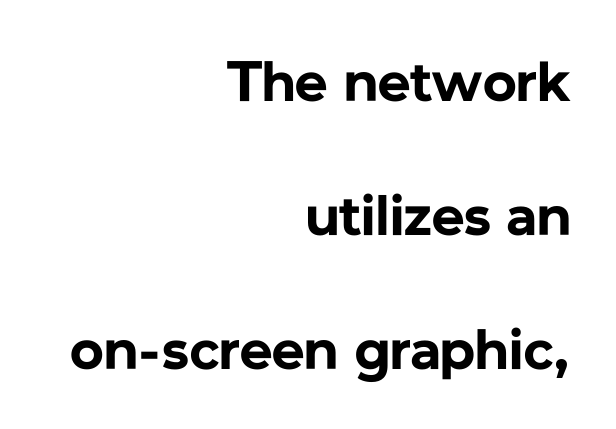
Q: Is the text bold? A: Yes.
Q: Is the text italic (slanted)? A: No, it is upright.
Q: Is the typeface a serif or a sans-serif typeface? A: Sans-serif.
Q: Is the text underlined? A: No.
Q: How is the paragraph aligned? A: Right-aligned.
Q: Is the spacing between letters normal or unusually wide? A: Normal.
Q: Is the spacing between lines tight, normal or loose? A: Loose.
Q: Width (condensed, normal, or wide)? A: Normal.
Q: Stroke contrast? A: Low.
Q: x-height? A: Medium.
Q: Monospaced? A: No.
